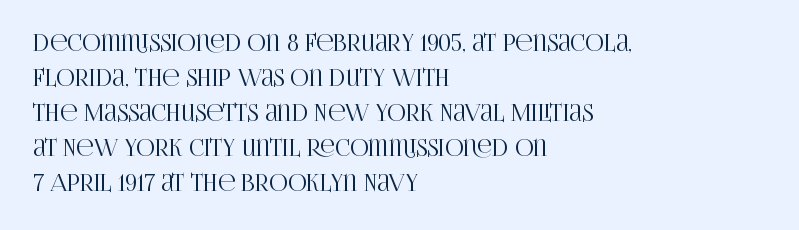
{"italic": "no", "underline": "no", "align": "left", "line_spacing": "normal", "line_spacing_ratio": 1.52, "letter_spacing": "normal", "letter_spacing_em": 0.0, "glyph_px": 23}
